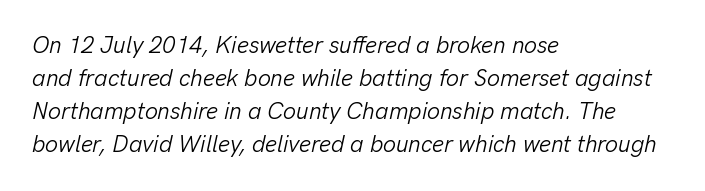
Q: Is the text bold? A: No.
Q: Is the text italic (slanted)? A: Yes, it leans right by about 13 degrees.
Q: Is the text underlined? A: No.
Q: How is the paragraph aligned? A: Left-aligned.
Q: Is the spacing between letters normal or unusually wide? A: Normal.
Q: Is the spacing between lines tight, normal or loose? A: Normal.
